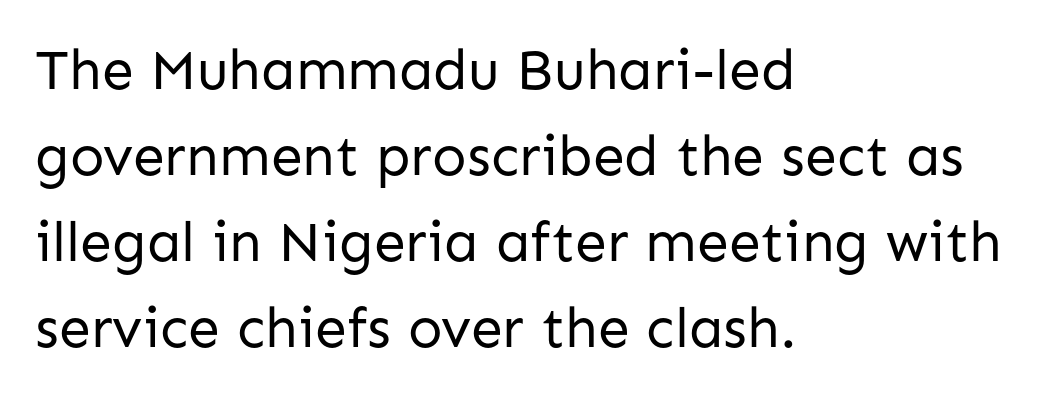
The image shows 57 px regular-weight sans-serif type, upright; set left-aligned, normal line spacing (1.51x), normal letter spacing, not underlined; low stroke contrast and a medium x-height.
